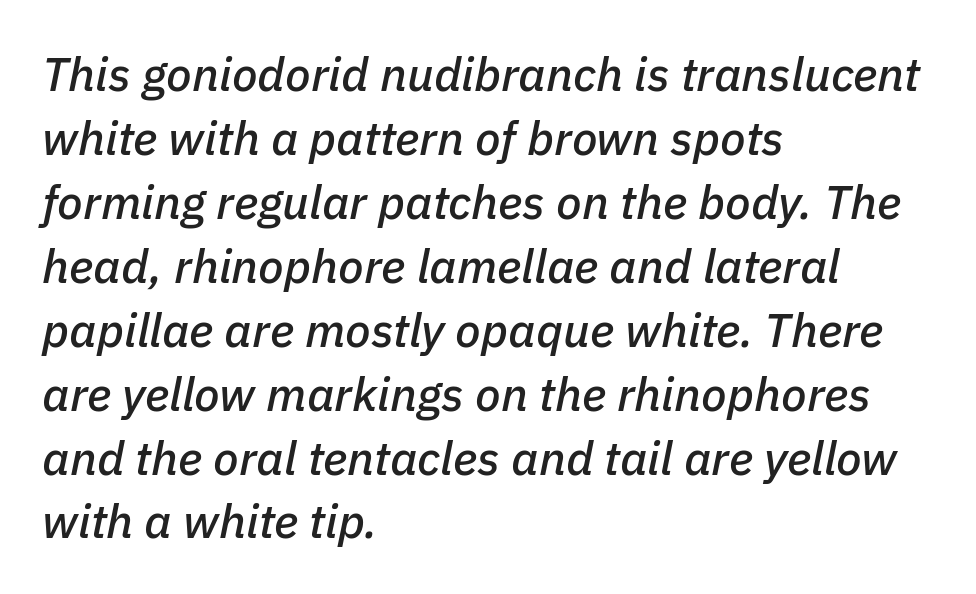
Q: Is the text italic (slanted)? A: Yes, it leans right by about 11 degrees.
Q: Is the text underlined? A: No.
Q: How is the paragraph aligned? A: Left-aligned.
Q: Is the spacing between letters normal or unusually wide? A: Normal.
Q: Is the spacing between lines tight, normal or loose? A: Normal.
Q: Width (condensed, normal, or wide)? A: Normal.
Q: Stroke contrast? A: Low.
Q: x-height? A: Medium.
Q: Monospaced? A: No.
